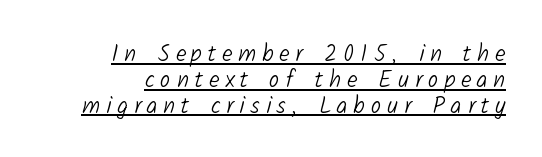
{"bold": "no", "underline": "yes", "align": "right", "line_spacing": "tight", "line_spacing_ratio": 1.12, "letter_spacing": "wide", "letter_spacing_em": 0.26, "glyph_px": 23}
